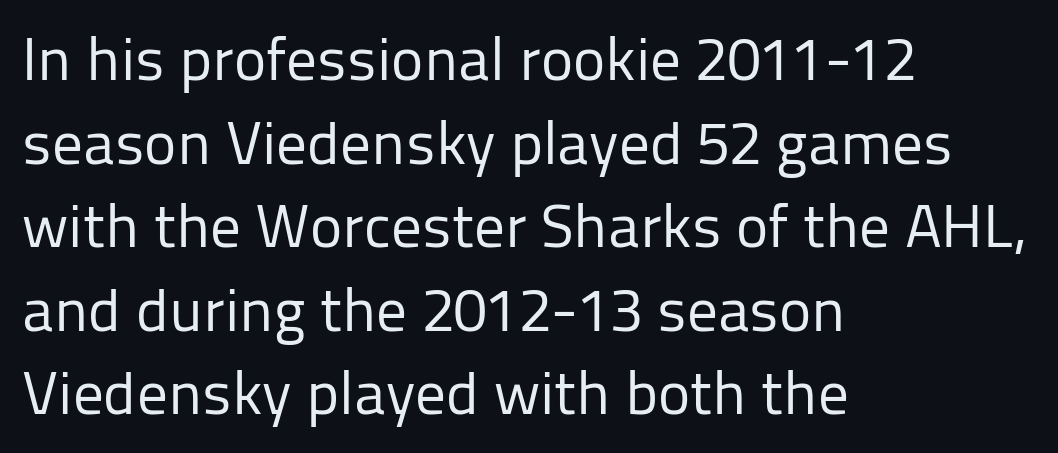
The image shows 61 px regular-weight sans-serif type, upright; set left-aligned, normal line spacing (1.37x), normal letter spacing, not underlined; low stroke contrast and a medium x-height.
